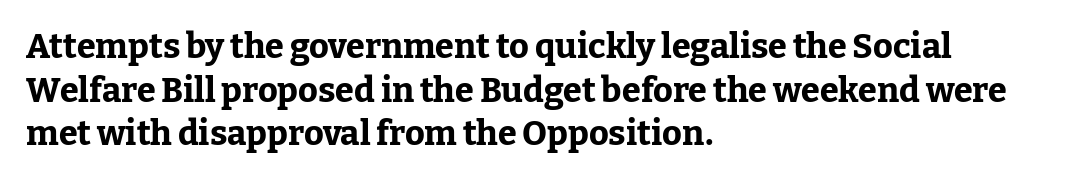
{"serif": "yes", "italic": "no", "bold": "yes", "weight": "bold", "width": "normal", "stroke_contrast": "low", "x_height": "medium", "monospaced": "no", "underline": "no", "align": "left", "line_spacing": "normal", "line_spacing_ratio": 1.28, "letter_spacing": "normal", "letter_spacing_em": 0.0, "glyph_px": 34}
